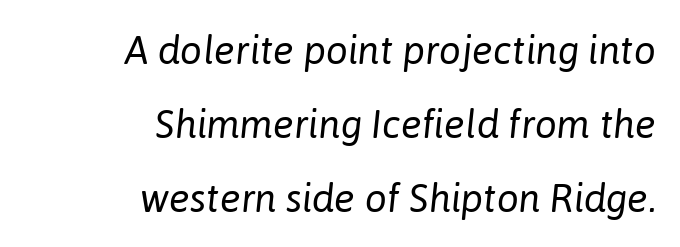
It's the slanting kind of type. Short and long lines alike share a common ending point at right. Regarding leading, the lines here are spaced well apart. The face used here is proportionally spaced, like ordinary book or web type. The passage shown has conventional tracking throughout.
